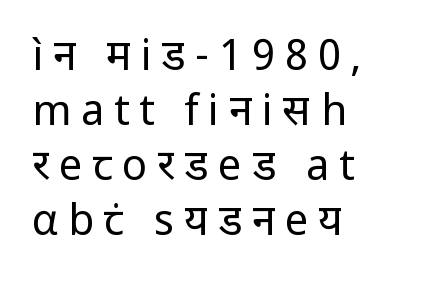
The image shows 42 px regular-weight sans-serif type, upright; set left-aligned, normal line spacing (1.31x), unusually wide letter spacing (+0.23 em), not underlined; low stroke contrast and a medium x-height.
